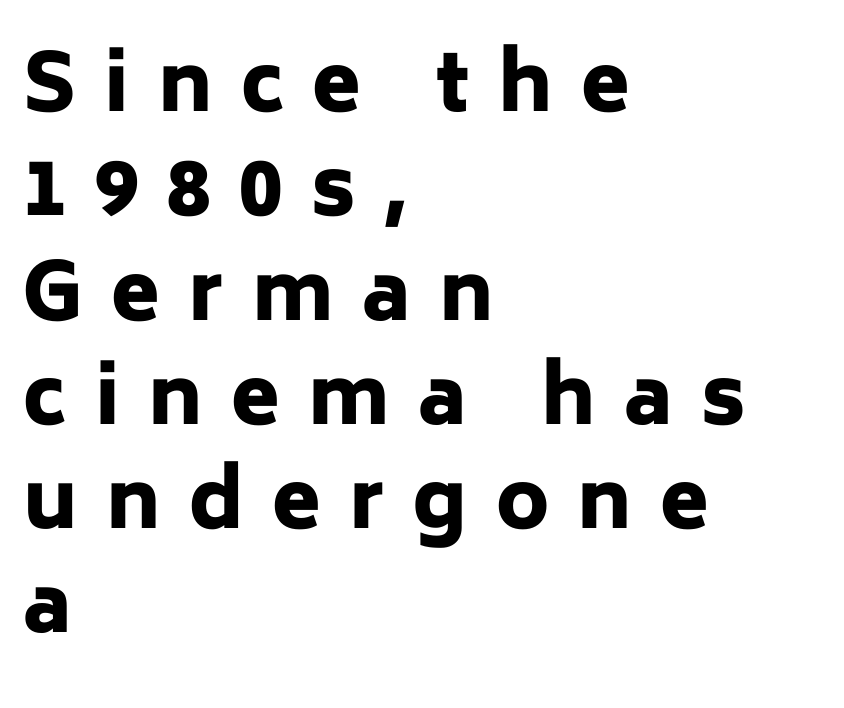
Horizontal bands of white between lines are of average thickness. All the whitespace from short lines collects on the right. A typesetter would call this heavily tracked-out type. Stroke terminals: plain, sans-serif.
